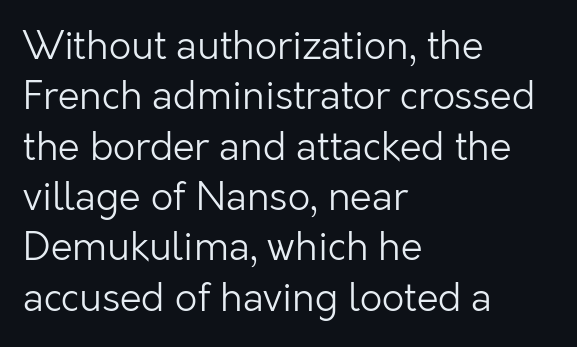
The image shows 39 px light sans-serif type, upright; set left-aligned, normal line spacing (1.29x), normal letter spacing, not underlined; low stroke contrast and a medium x-height.
